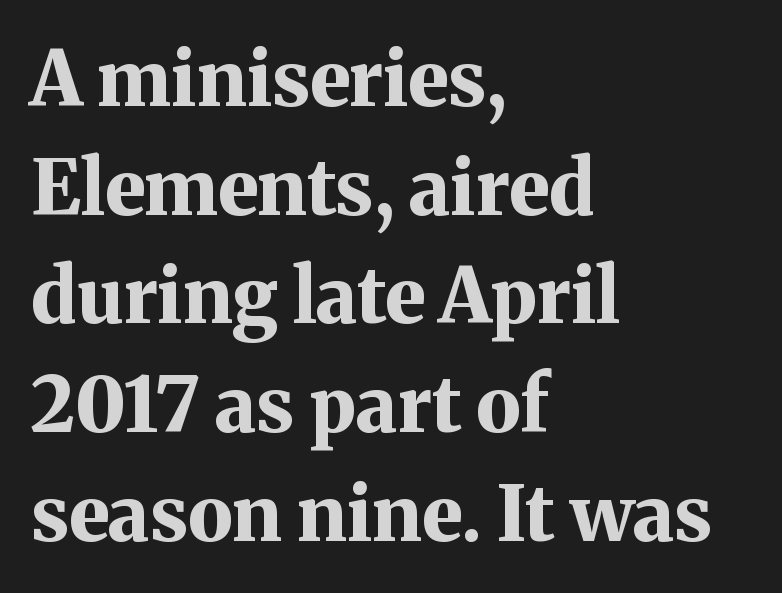
{"serif": "yes", "italic": "no", "bold": "yes", "weight": "bold", "width": "normal", "stroke_contrast": "medium", "x_height": "medium", "monospaced": "no", "underline": "no", "align": "left", "line_spacing": "normal", "line_spacing_ratio": 1.43, "letter_spacing": "normal", "letter_spacing_em": 0.0, "glyph_px": 76}
